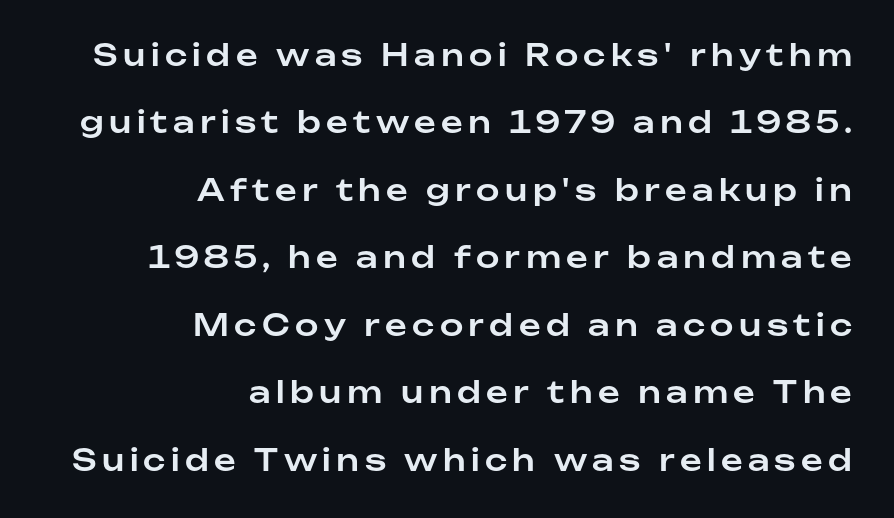
{"serif": "no", "italic": "no", "width": "normal", "stroke_contrast": "low", "x_height": "medium", "monospaced": "no", "underline": "no", "align": "right", "line_spacing": "loose", "line_spacing_ratio": 2.25, "glyph_px": 30}
